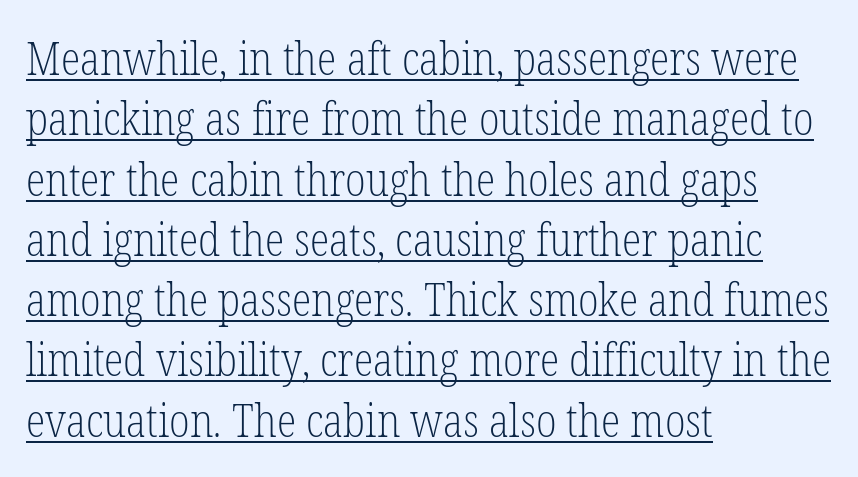
A typesetter would mark this as roman, not italic. This sample is left-justified, so line endings fall wherever the words run out. Beneath each row of characters lies a ruled line. Think standard paragraph weight, or any step lighter than that. A typesetter would call this proportional, since set widths differ per character. These lines sit exactly where default settings would place them.
